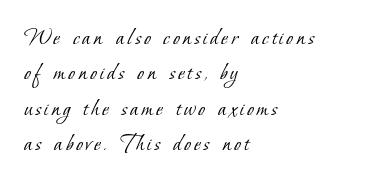
Q: Is the text bold? A: No.
Q: Is the text underlined? A: No.
Q: How is the paragraph aligned? A: Left-aligned.
Q: Is the spacing between lines tight, normal or loose? A: Normal.
